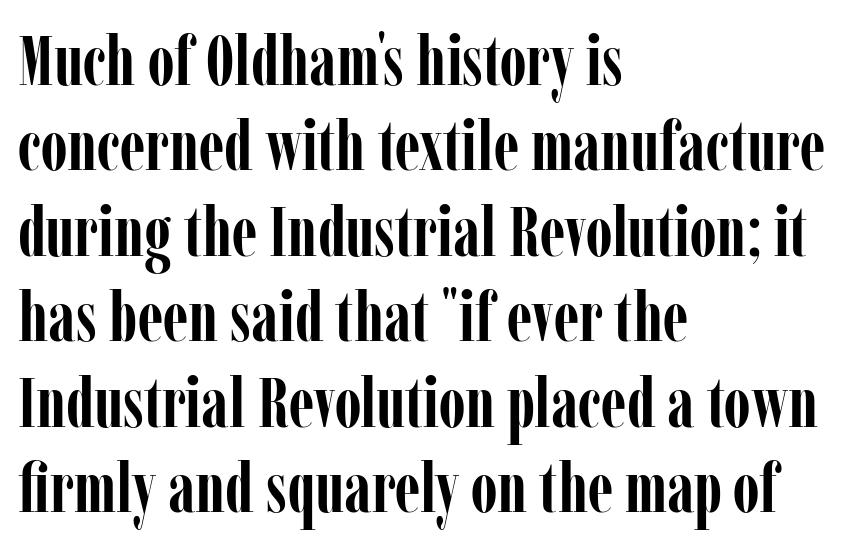
The face used here is proportionally spaced, like ordinary book or web type. Is the letter spacing exaggerated? No — it looks like the ordinary default. It's the straight-up-and-down kind of type. The letters carry serifs — small finishing strokes at the ends of their stems. A student would call this left alignment; a typographer would say flush left, rag right. Beneath every word, the page is bare.
